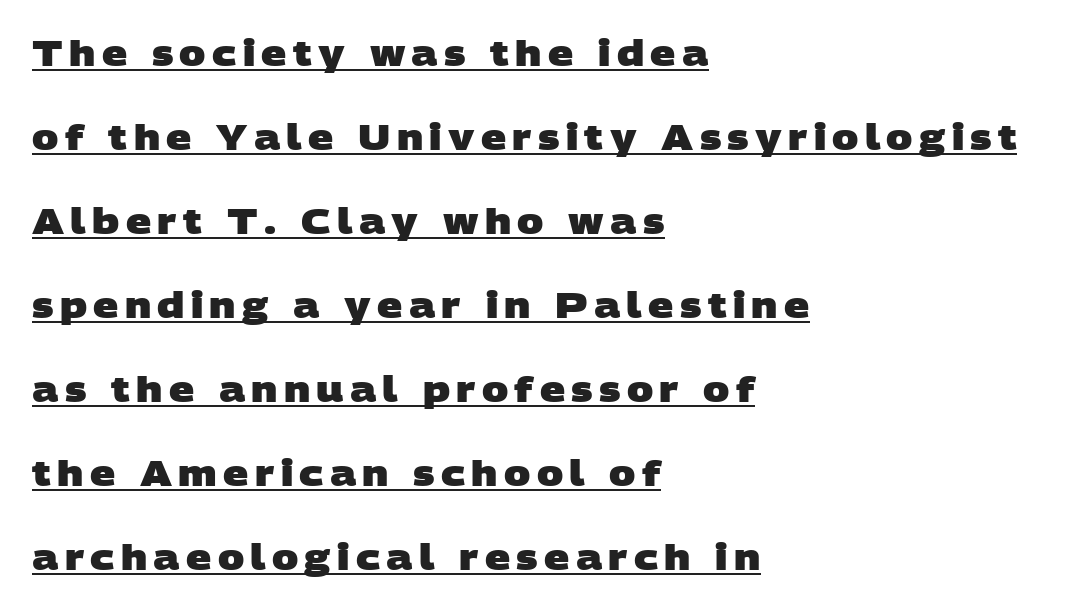
Each line of the rendering has a horizontal stroke beneath the glyphs. The designer went with a sans here, leaving each stem footless. These lines stack with their left ends in a neat column. Widely set lines give the paragraph a tall, airy silhouette. How heavy is the stroke? Heavy — this is a bold. Spacing verdict: proportional, widths tailored to each character.
